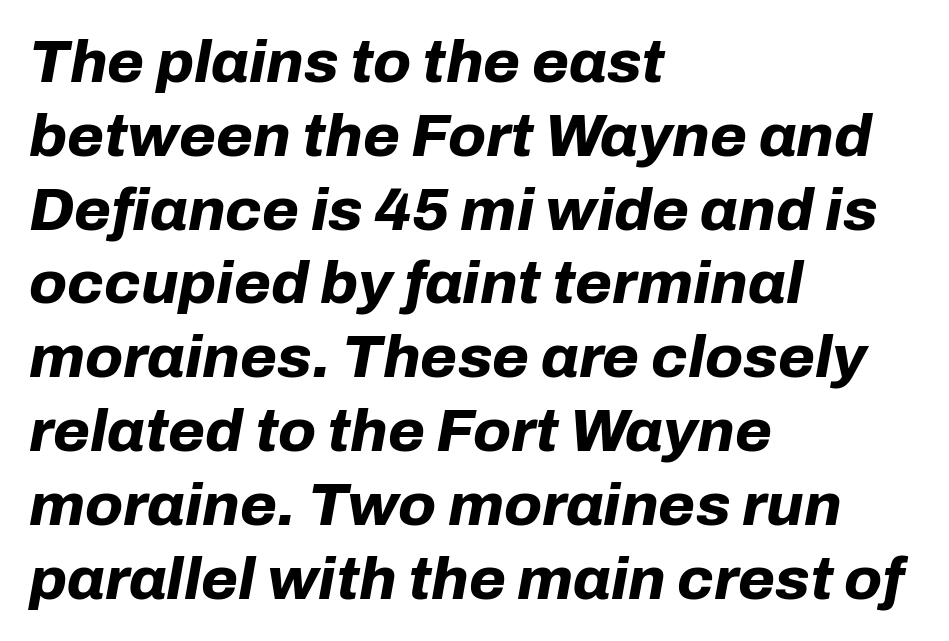
Characters are canted at an angle relative to the baseline's perpendicular. Clear beneath every line of the passage. The letters are bold, with thick, heavy strokes. Think of a printed novel: that variable character pitch is what you see here. Does the copy run flush right? No — it runs flush left. The gaps between neighbouring characters are ordinary and unremarkable.
